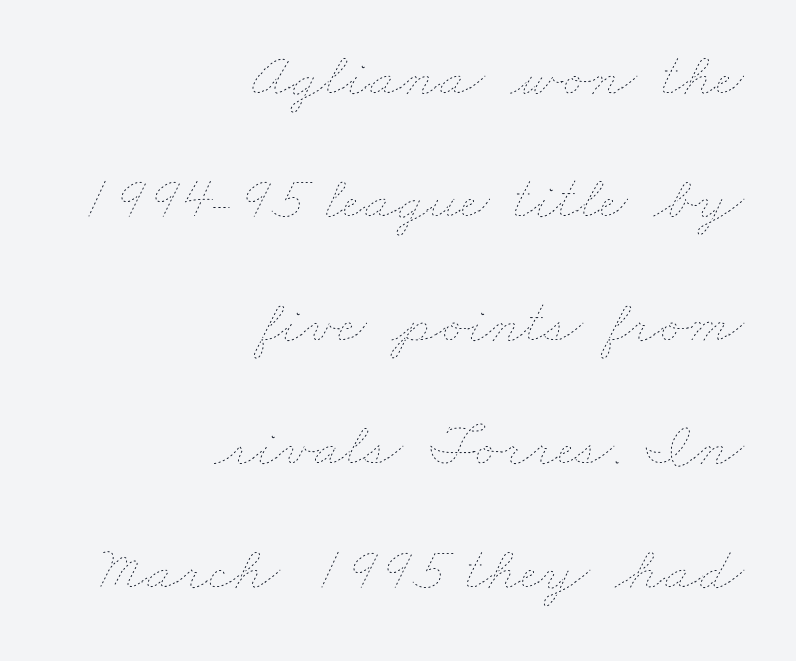
Q: Is the text bold? A: No.
Q: Is the text underlined? A: No.
Q: How is the paragraph aligned? A: Right-aligned.
Q: Is the spacing between letters normal or unusually wide? A: Normal.
Q: Is the spacing between lines tight, normal or loose? A: Loose.
Q: Width (condensed, normal, or wide)? A: Wide.
Q: Stroke contrast? A: Low.
Q: x-height? A: Small.
Q: Monospaced? A: No.
